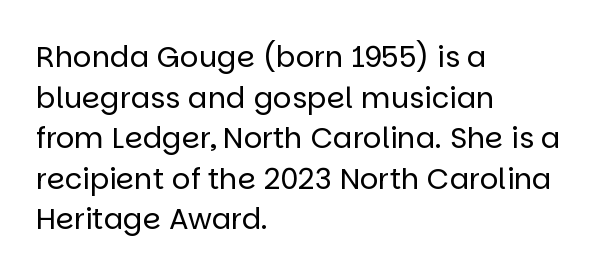
This sample uses plain, unmodified letter spacing. Ascenders rise straight up at ninety degrees. Varying glyph widths throughout — classic text-font behaviour. Each line starts at the same left margin while the right side varies.
